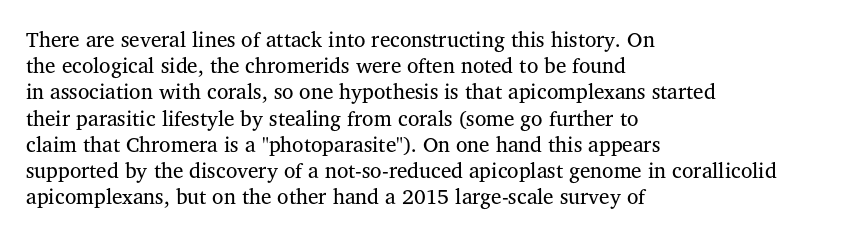
Q: Is the text bold? A: No.
Q: Is the text italic (slanted)? A: No, it is upright.
Q: Is the text underlined? A: No.
Q: How is the paragraph aligned? A: Left-aligned.
Q: Is the spacing between letters normal or unusually wide? A: Normal.
Q: Is the spacing between lines tight, normal or loose? A: Normal.
